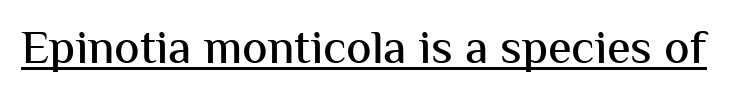
{"serif": "no", "italic": "no", "width": "normal", "stroke_contrast": "medium", "x_height": "medium", "monospaced": "no", "underline": "yes", "letter_spacing": "normal", "letter_spacing_em": 0.0, "glyph_px": 48}
